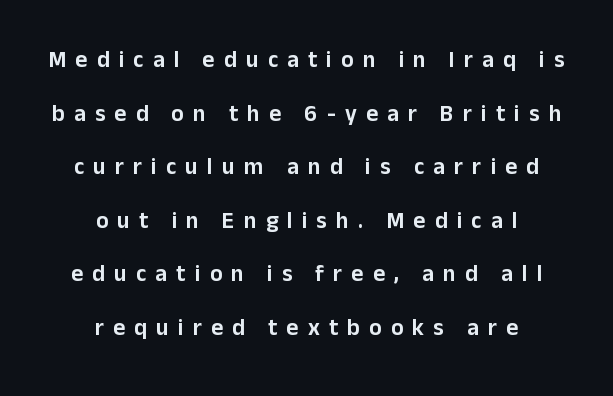
{"italic": "no", "underline": "no", "align": "center", "line_spacing": "loose", "line_spacing_ratio": 2.33, "letter_spacing": "wide", "letter_spacing_em": 0.4, "glyph_px": 23}
